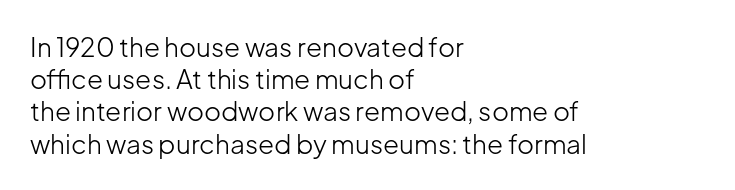
{"italic": "no", "bold": "no", "underline": "no", "align": "left", "line_spacing_ratio": 1.24, "letter_spacing": "normal", "letter_spacing_em": 0.0, "glyph_px": 26}
